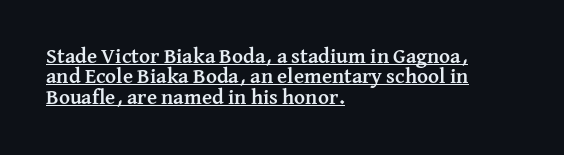
{"italic": "no", "bold": "yes", "underline": "yes", "align": "left", "line_spacing": "tight", "line_spacing_ratio": 0.97, "letter_spacing": "normal", "letter_spacing_em": 0.0, "glyph_px": 21}
